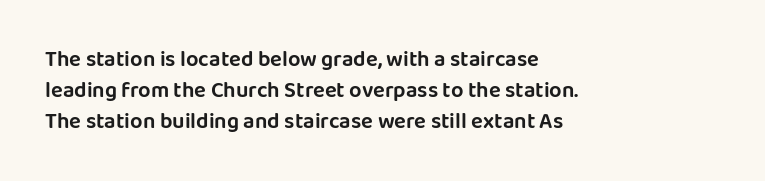
{"italic": "no", "underline": "no", "align": "left", "line_spacing": "normal", "line_spacing_ratio": 1.41, "letter_spacing": "normal", "letter_spacing_em": 0.0, "glyph_px": 22}
